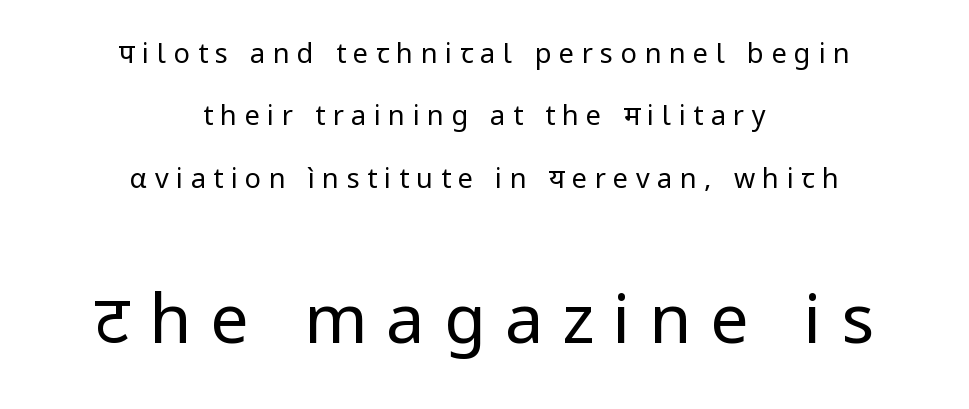
Q: Is the text bold? A: No.
Q: Is the text italic (slanted)? A: No, it is upright.
Q: Is the typeface a serif or a sans-serif typeface? A: Sans-serif.
Q: Is the text underlined? A: No.
Q: How is the paragraph aligned? A: Centered.
Q: Is the spacing between letters normal or unusually wide? A: Unusually wide.
Q: Is the spacing between lines tight, normal or loose? A: Loose.
Q: Which block of text is set in a larger size, the first (top) or the second (bottom)? A: The second (bottom) one.
Q: Width (condensed, normal, or wide)? A: Normal.
Q: Stroke contrast? A: Low.
Q: x-height? A: Medium.
Q: Monospaced? A: No.
